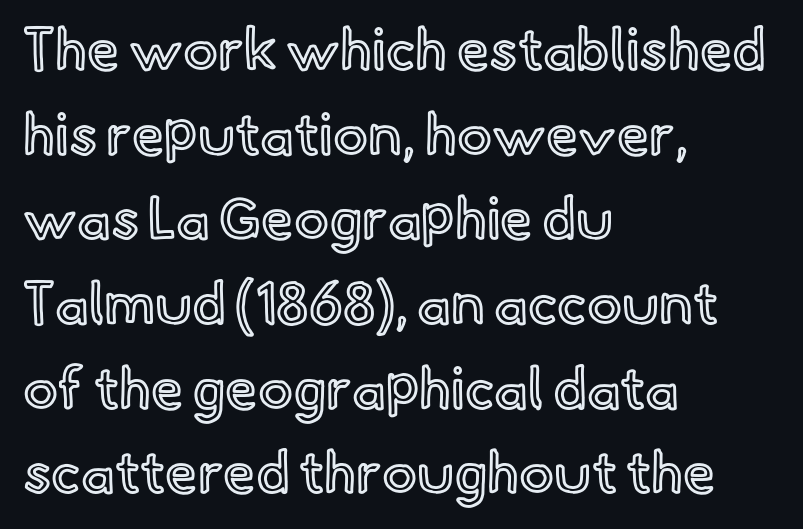
{"italic": "no", "width": "normal", "x_height": "small", "monospaced": "no", "underline": "no", "align": "left", "line_spacing": "normal", "line_spacing_ratio": 1.46, "letter_spacing": "normal", "letter_spacing_em": 0.0, "glyph_px": 58}
